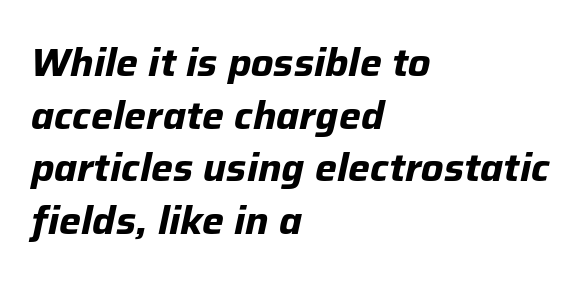
Q: Is the text bold? A: Yes.
Q: Is the text italic (slanted)? A: Yes, it leans right by about 12 degrees.
Q: Is the text underlined? A: No.
Q: How is the paragraph aligned? A: Left-aligned.
Q: Is the spacing between letters normal or unusually wide? A: Normal.
Q: Is the spacing between lines tight, normal or loose? A: Normal.
Q: Width (condensed, normal, or wide)? A: Normal.
Q: Stroke contrast? A: Low.
Q: x-height? A: Medium.
Q: Monospaced? A: No.
